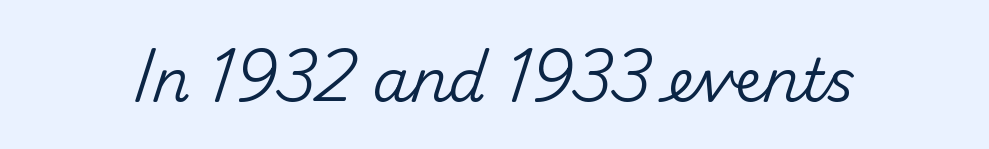
Q: Is the text italic (slanted)? A: Yes.
Q: Is the typeface a serif or a sans-serif typeface? A: Sans-serif.
Q: Is the text underlined? A: No.
Q: Is the spacing between letters normal or unusually wide? A: Normal.
Q: Width (condensed, normal, or wide)? A: Normal.
Q: Stroke contrast? A: Medium.
Q: x-height? A: Small.
Q: Monospaced? A: No.
